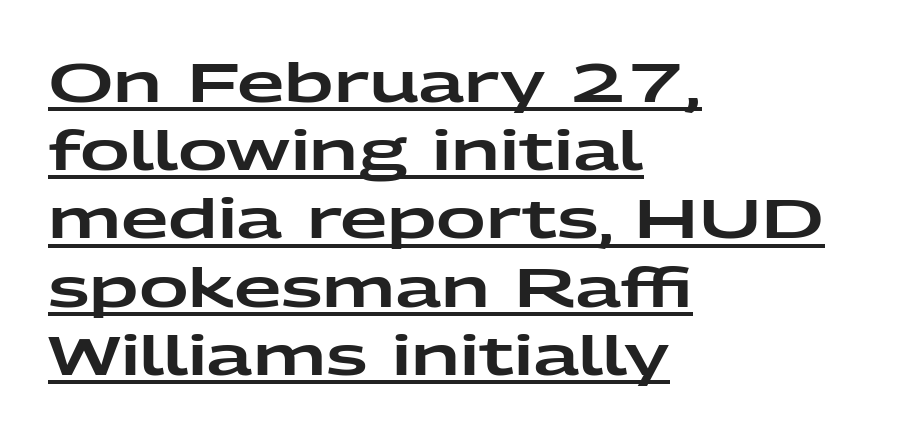
{"serif": "no", "italic": "no", "width": "wide", "stroke_contrast": "low", "x_height": "medium", "monospaced": "no", "underline": "yes", "align": "left", "line_spacing_ratio": 1.24, "letter_spacing": "normal", "letter_spacing_em": 0.0, "glyph_px": 55}
